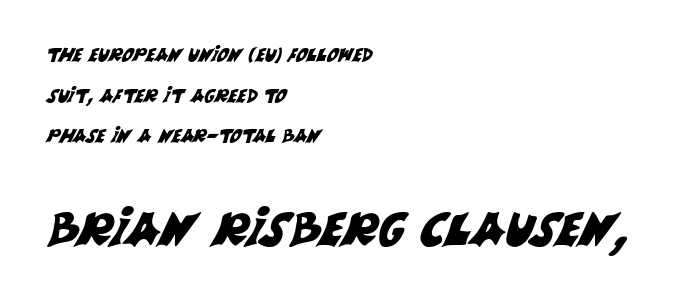
Q: Is the typeface a serif or a sans-serif typeface? A: Sans-serif.
Q: Is the text underlined? A: No.
Q: How is the paragraph aligned? A: Left-aligned.
Q: Is the spacing between letters normal or unusually wide? A: Normal.
Q: Is the spacing between lines tight, normal or loose? A: Loose.
Q: Which block of text is set in a larger size, the first (top) or the second (bottom)? A: The second (bottom) one.
Q: Width (condensed, normal, or wide)? A: Normal.
Q: Stroke contrast? A: Medium.
Q: x-height? A: Large.
Q: Monospaced? A: No.
